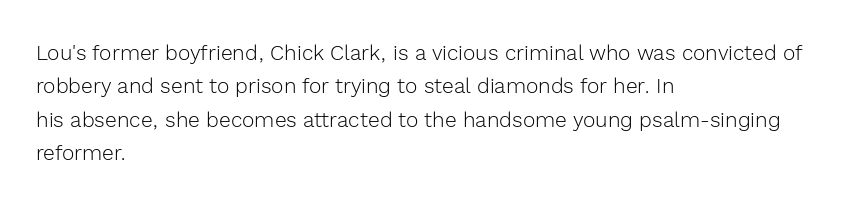
How would I describe the line gaps? Plain and ordinary. Weight: in the light-to-regular range. The type is set solid horizontally, with unmodified tracking. The lines are quadded left.
